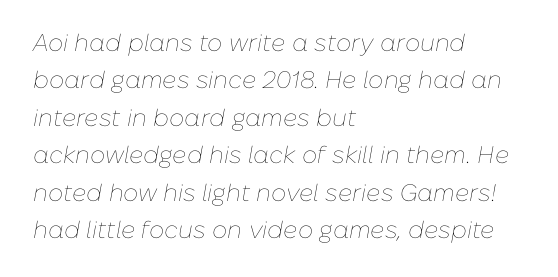
Q: Is the text bold? A: No.
Q: Is the text italic (slanted)? A: Yes, it leans right by about 10 degrees.
Q: Is the text underlined? A: No.
Q: How is the paragraph aligned? A: Left-aligned.
Q: Is the spacing between letters normal or unusually wide? A: Normal.
Q: Is the spacing between lines tight, normal or loose? A: Normal.
